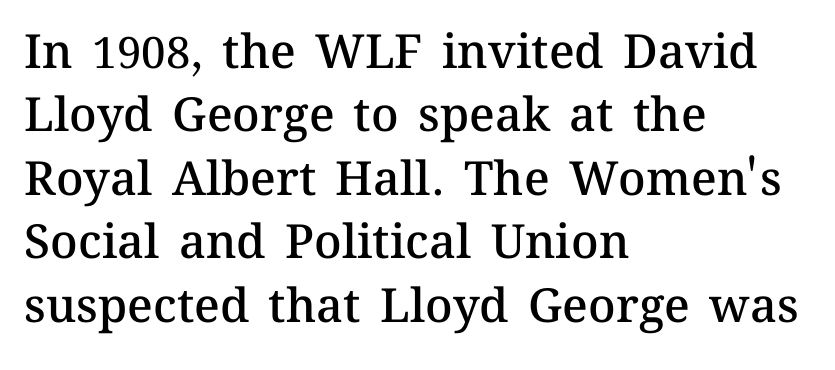
This is the in-between weight designers call semibold or demi. This is the regular roman posture of the typeface. Words float on clear page, feet unadorned. The block of text has a typical density, with ordinary space between rows. Here the designer chose a conventional face with non-uniform glyph widths. Compared with typical body copy, the letter spacing here is the same.
